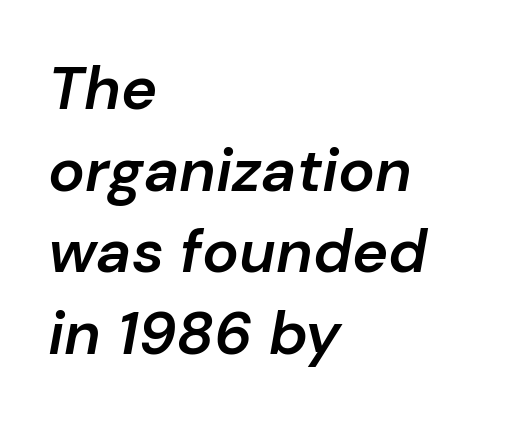
Characters follow at the spacing the type designer built in. Bare-footed words on every line. Think of a printed novel: that variable character pitch is what you see here. Moderately thickened strokes mark this as semibold type. Layout note: lines flush left.
